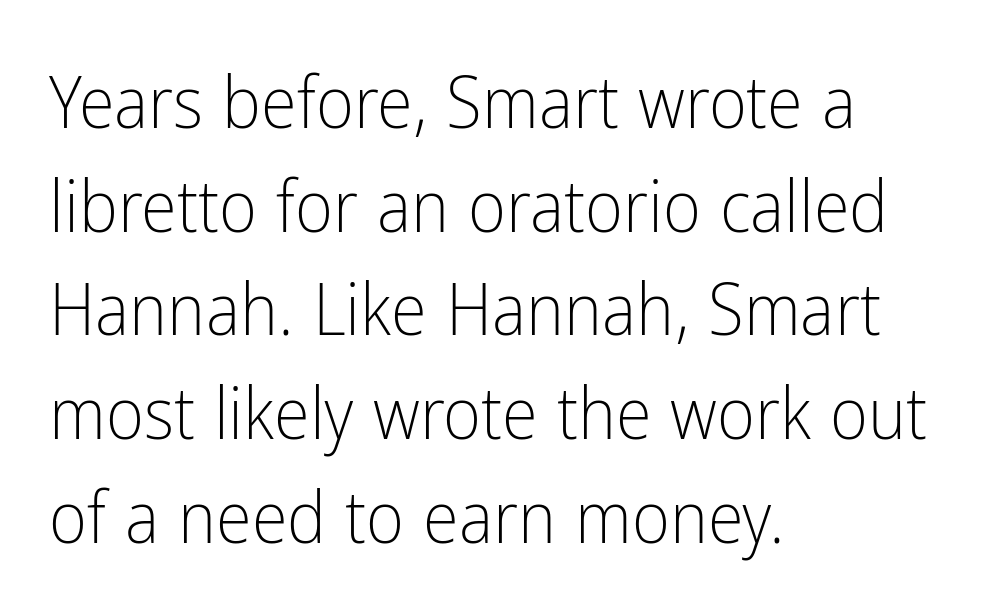
The image shows 73 px light, condensed sans-serif type, upright; set left-aligned, normal line spacing (1.42x), normal letter spacing, not underlined; low stroke contrast and a medium x-height.
